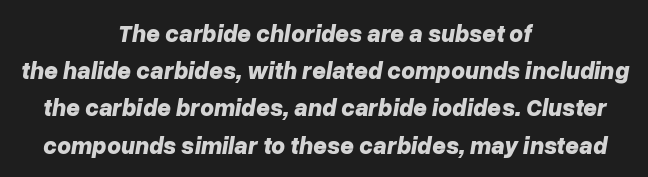
Q: Is the text bold? A: Yes.
Q: Is the text italic (slanted)? A: Yes, it leans right by about 10 degrees.
Q: Is the text underlined? A: No.
Q: How is the paragraph aligned? A: Centered.
Q: Is the spacing between letters normal or unusually wide? A: Normal.
Q: Is the spacing between lines tight, normal or loose? A: Normal.
